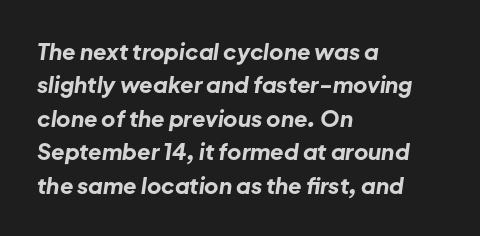
Q: Is the text bold? A: Yes.
Q: Is the text italic (slanted)? A: Yes, it leans right by about 8 degrees.
Q: Is the text underlined? A: No.
Q: How is the paragraph aligned? A: Left-aligned.
Q: Is the spacing between letters normal or unusually wide? A: Normal.
Q: Is the spacing between lines tight, normal or loose? A: Normal.
